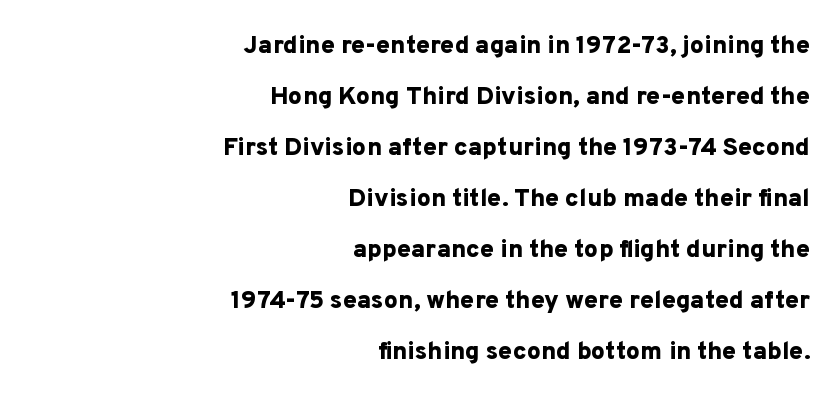
If you drew a line through each stem, it would be perfectly vertical. What weight is shown? A full bold with thick strokes. Loosely led — the rows are spread out. The typesetter chose a ragged-left arrangement here.
